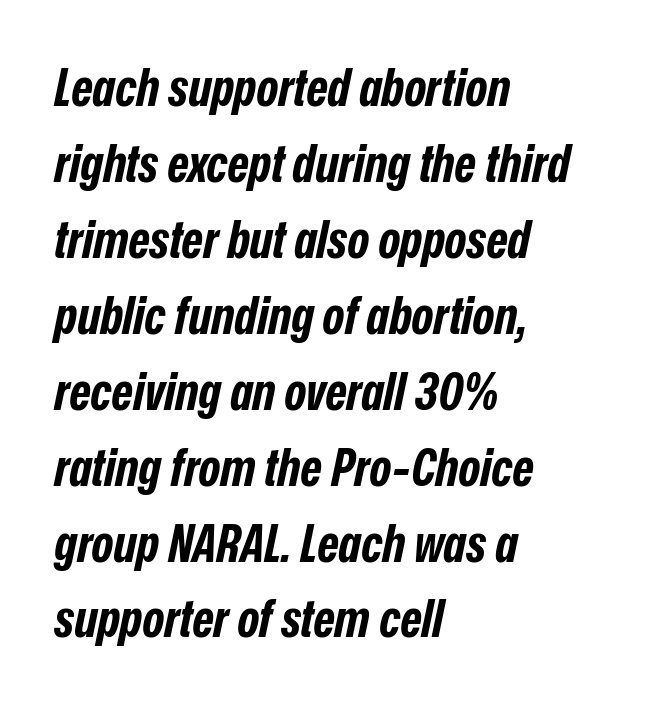
{"italic": "yes", "lean": "right", "slant_degrees": 12, "bold": "yes", "weight": "bold", "width": "condensed", "stroke_contrast": "low", "x_height": "medium", "monospaced": "no", "underline": "no", "align": "left", "line_spacing": "normal", "line_spacing_ratio": 1.46, "letter_spacing": "normal", "letter_spacing_em": 0.0, "glyph_px": 52}
